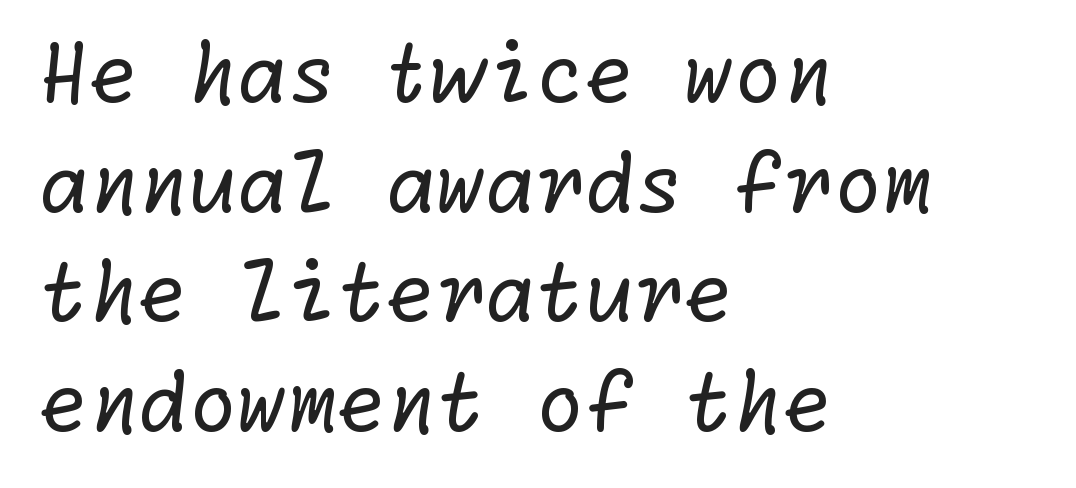
The setting favours the left margin, as ordinary paragraphs usually do. The face used here is rendered with its standard letterfit. The strip under each line holds only bare page. This block has exactly the height ordinary leading produces.
